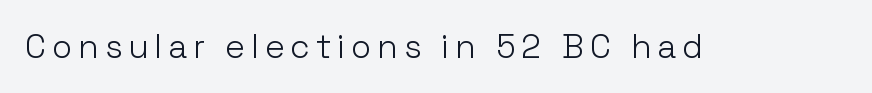
Spacing verdict: proportional, widths tailored to each character. I'd call this a sans setting — the letters go barefoot. Nope, not italic — everything's standing straight. The words here are not underlined. Stems and bowls with no extra thickness — not bold.
